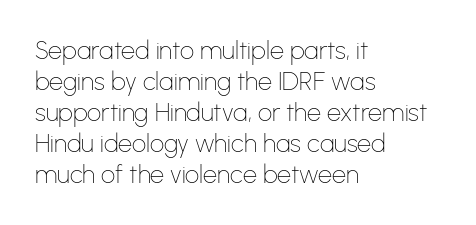
A light-to-regular cut is what we see here. Clear beneath every line of the passage. Vertical strokes here are truly vertical. The passage shown has conventional tracking throughout. Leftover space on each line is placed entirely after the last word.
